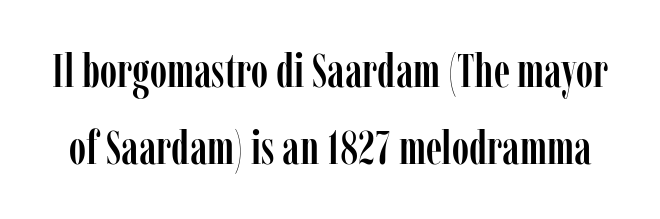
Q: Is the text italic (slanted)? A: No, it is upright.
Q: Is the typeface a serif or a sans-serif typeface? A: Serif.
Q: Is the text underlined? A: No.
Q: Is the spacing between letters normal or unusually wide? A: Normal.
Q: Is the spacing between lines tight, normal or loose? A: Normal.
Q: Width (condensed, normal, or wide)? A: Condensed.
Q: Stroke contrast? A: Low.
Q: x-height? A: Medium.
Q: Monospaced? A: No.
